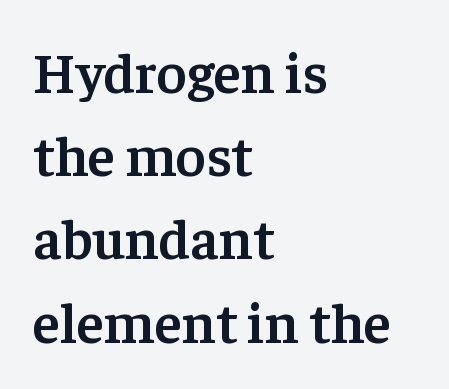
The image shows 57 px semibold serif type, upright; set left-aligned, normal line spacing (1.46x), normal letter spacing, not underlined; low stroke contrast and a medium x-height.
